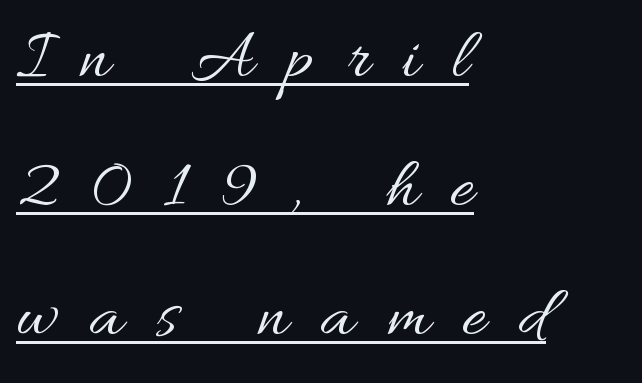
Q: Is the text bold? A: No.
Q: Is the text italic (slanted)? A: Yes.
Q: Is the text underlined? A: Yes.
Q: How is the paragraph aligned? A: Left-aligned.
Q: Is the spacing between letters normal or unusually wide? A: Unusually wide.
Q: Width (condensed, normal, or wide)? A: Normal.
Q: Stroke contrast? A: Medium.
Q: x-height? A: Small.
Q: Monospaced? A: No.
